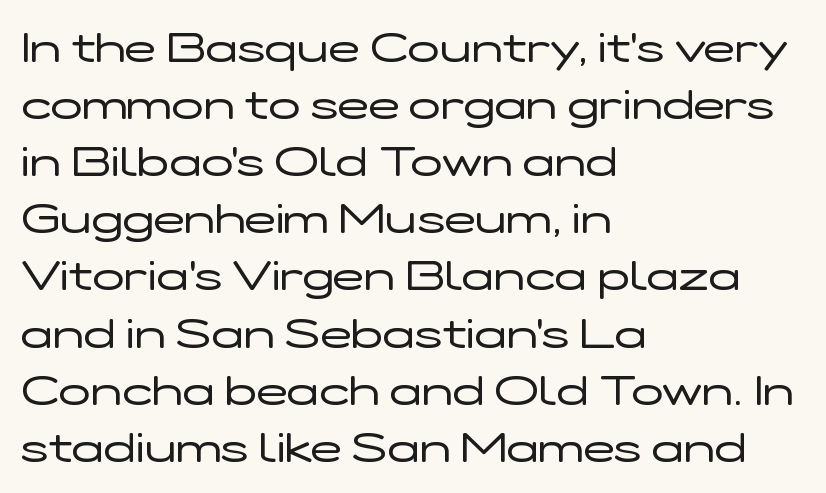
{"serif": "no", "italic": "no", "bold": "no", "weight": "regular", "width": "wide", "stroke_contrast": "low", "x_height": "medium", "monospaced": "no", "underline": "no", "align": "left", "line_spacing": "normal", "line_spacing_ratio": 1.36, "letter_spacing": "normal", "letter_spacing_em": 0.0, "glyph_px": 42}
